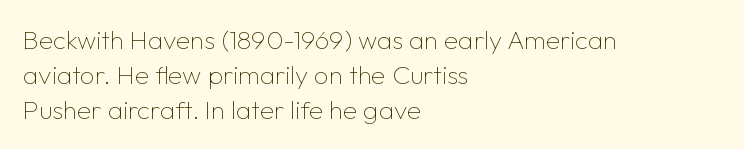
Q: Is the text bold? A: No.
Q: Is the text italic (slanted)? A: No, it is upright.
Q: Is the text underlined? A: No.
Q: How is the paragraph aligned? A: Left-aligned.
Q: Is the spacing between letters normal or unusually wide? A: Normal.
Q: Is the spacing between lines tight, normal or loose? A: Normal.
